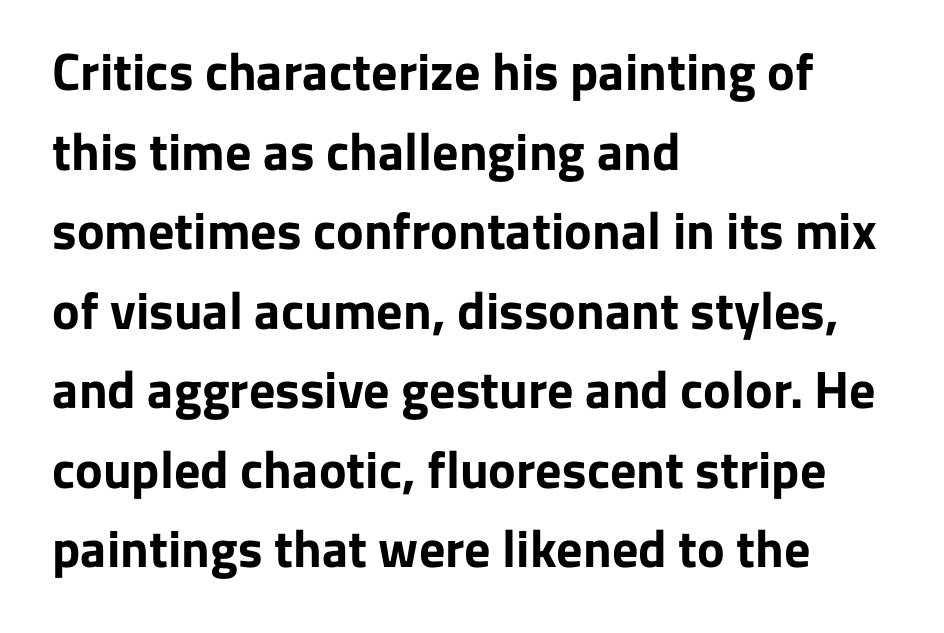
Q: Is the text bold? A: Yes.
Q: Is the text italic (slanted)? A: No, it is upright.
Q: Is the typeface a serif or a sans-serif typeface? A: Sans-serif.
Q: Is the text underlined? A: No.
Q: How is the paragraph aligned? A: Left-aligned.
Q: Is the spacing between letters normal or unusually wide? A: Normal.
Q: Is the spacing between lines tight, normal or loose? A: Normal.
Q: Width (condensed, normal, or wide)? A: Normal.
Q: Stroke contrast? A: Low.
Q: x-height? A: Medium.
Q: Monospaced? A: No.
